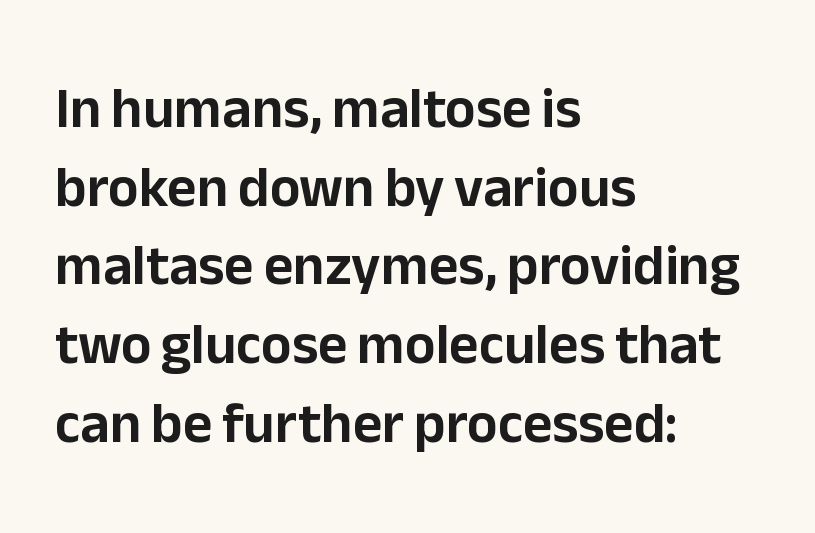
Q: Is the text italic (slanted)? A: No, it is upright.
Q: Is the typeface a serif or a sans-serif typeface? A: Sans-serif.
Q: Is the text underlined? A: No.
Q: How is the paragraph aligned? A: Left-aligned.
Q: Is the spacing between letters normal or unusually wide? A: Normal.
Q: Is the spacing between lines tight, normal or loose? A: Normal.
Q: Width (condensed, normal, or wide)? A: Normal.
Q: Stroke contrast? A: Low.
Q: x-height? A: Medium.
Q: Monospaced? A: No.
